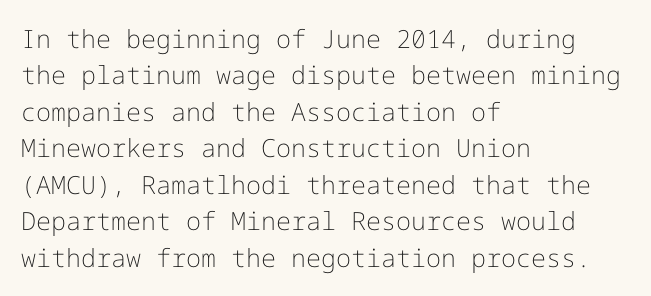
Q: Is the text bold? A: No.
Q: Is the text italic (slanted)? A: No, it is upright.
Q: Is the text underlined? A: No.
Q: How is the paragraph aligned? A: Left-aligned.
Q: Is the spacing between letters normal or unusually wide? A: Normal.
Q: Is the spacing between lines tight, normal or loose? A: Normal.
